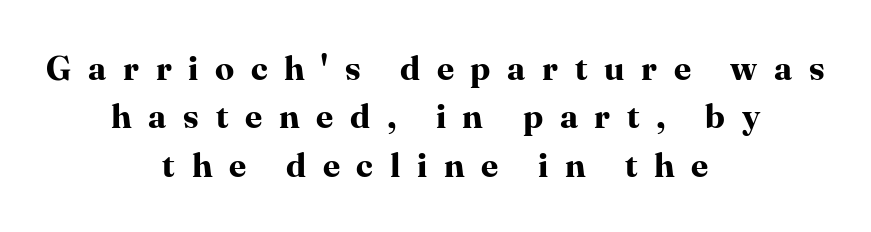
{"serif": "yes", "italic": "no", "bold": "yes", "weight": "bold", "width": "normal", "stroke_contrast": "high", "x_height": "medium", "monospaced": "no", "underline": "no", "align": "center", "line_spacing": "normal", "line_spacing_ratio": 1.42, "letter_spacing": "wide", "letter_spacing_em": 0.49, "glyph_px": 34}
